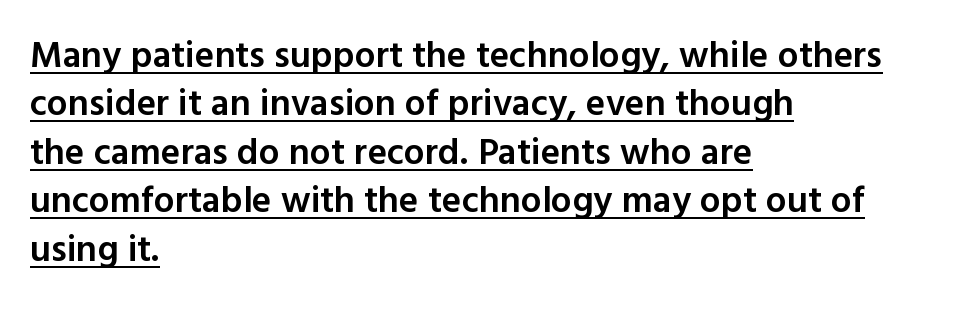
The image shows 37 px semibold sans-serif type, upright; set left-aligned, normal line spacing (1.31x), normal letter spacing, underlined; a medium x-height.
